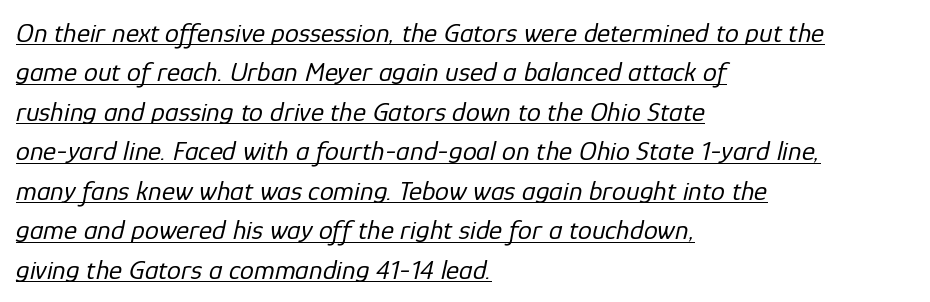
The rendering applies a slant to the glyphs. This block has exactly the height ordinary leading produces. Check the space under the baseline: a stroke is drawn there. Short note: letters normally spaced. Proportional: the letters do not fall into vertical columns. Is this a heavy cut? Hardly; it is regular or lighter.
